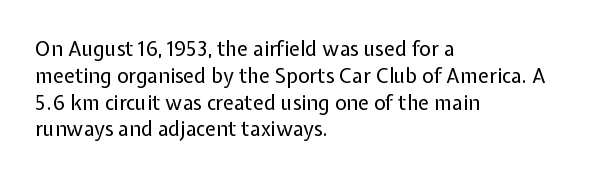
Unlike italic type, these characters show no tilt at all. Honestly, there is no underline to notice here at all. The ragged edge is on the right, which tells us the setting is flush left. Tracking here is standard; glyphs follow each other at the usual distance.
